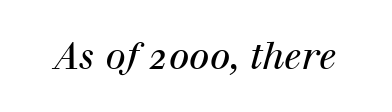
Proportional: the letters do not fall into vertical columns. The typesetting does not lean heavy: it is not bold. The face used here is rendered with its standard letterfit. The font family rendered here belongs to the serif group. This is oblique type, the kind used for emphasis or titles.
